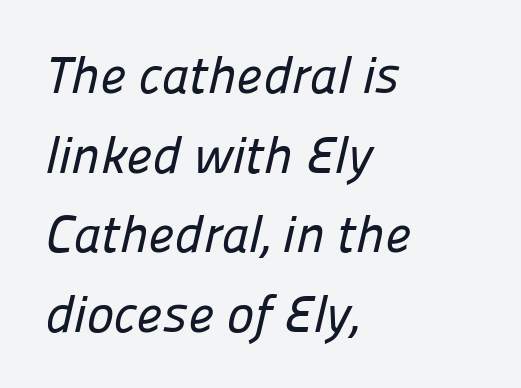
Q: Is the typeface a serif or a sans-serif typeface? A: Sans-serif.
Q: Is the text underlined? A: No.
Q: How is the paragraph aligned? A: Left-aligned.
Q: Is the spacing between letters normal or unusually wide? A: Normal.
Q: Is the spacing between lines tight, normal or loose? A: Normal.
Q: Width (condensed, normal, or wide)? A: Normal.
Q: Stroke contrast? A: Low.
Q: x-height? A: Medium.
Q: Monospaced? A: No.
